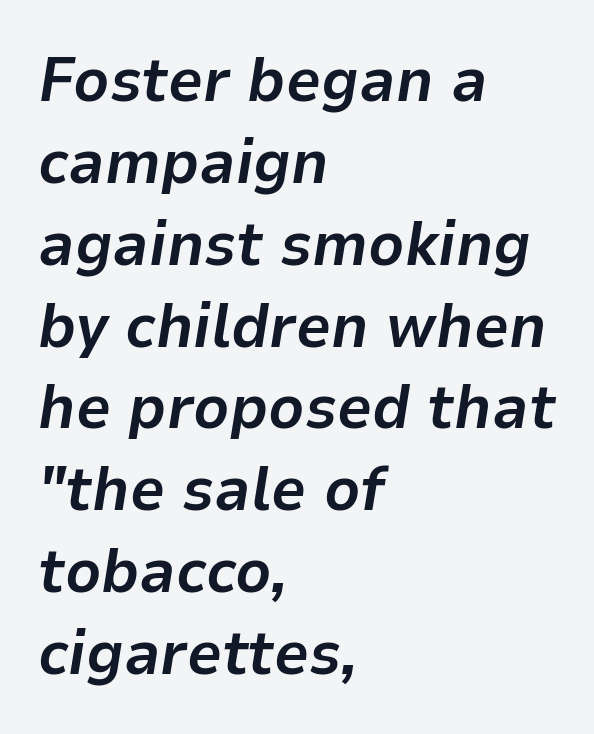
Q: Is the text bold? A: Yes.
Q: Is the text italic (slanted)? A: Yes, it leans right by about 9 degrees.
Q: Is the text underlined? A: No.
Q: How is the paragraph aligned? A: Left-aligned.
Q: Is the spacing between letters normal or unusually wide? A: Normal.
Q: Is the spacing between lines tight, normal or loose? A: Normal.
Q: Width (condensed, normal, or wide)? A: Normal.
Q: Stroke contrast? A: Low.
Q: x-height? A: Medium.
Q: Monospaced? A: No.
